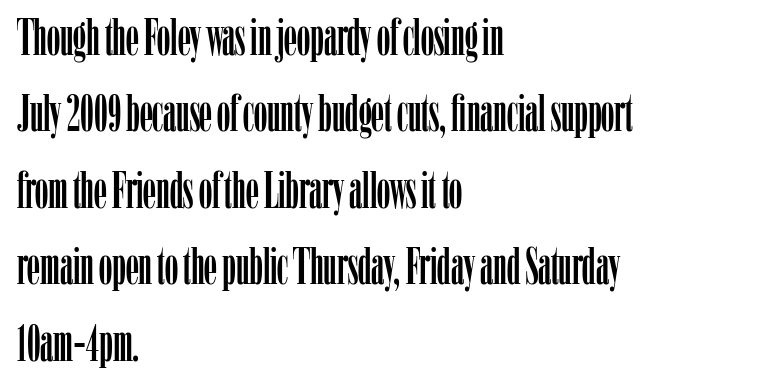
{"serif": "yes", "italic": "no", "width": "condensed", "stroke_contrast": "low", "x_height": "medium", "monospaced": "no", "underline": "no", "align": "left", "line_spacing": "normal", "line_spacing_ratio": 1.47, "letter_spacing": "normal", "letter_spacing_em": 0.0, "glyph_px": 52}
